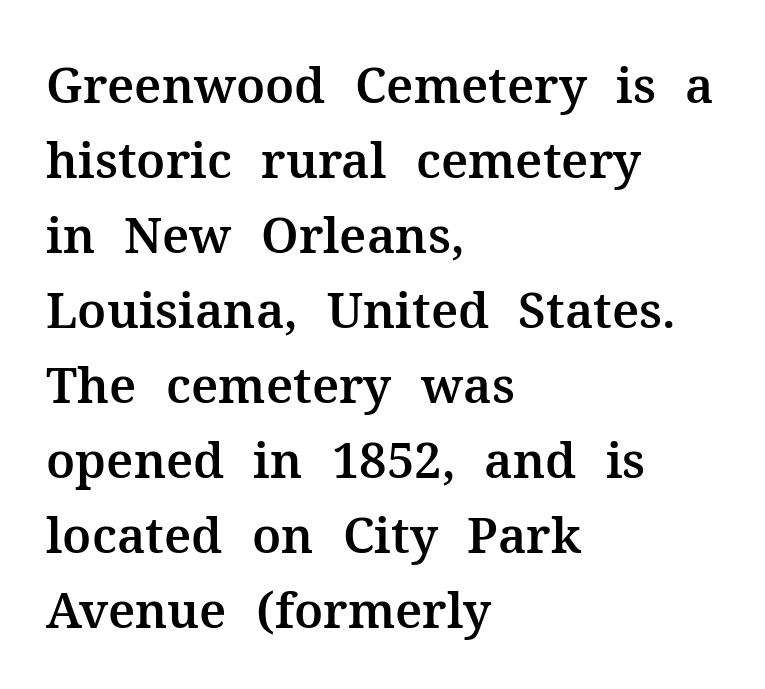
Each letter's strokes conclude with small projecting serifs. The ragged edge is on the right, which tells us the setting is flush left. The gap between lines stays unmarked. This is roman type, the default non-slanted kind. Spacing verdict: proportional, widths tailored to each character.
